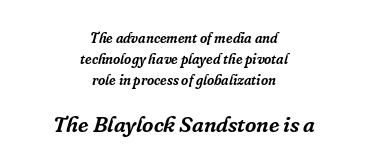
The image shows 22 px text type, italic (leaning right); set centered, normal line spacing (1.51x), normal letter spacing, not underlined; the second (bottom) block is 1.57x larger.
